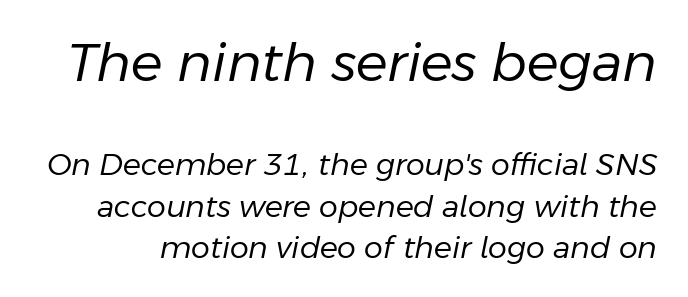
Q: Is the text bold? A: No.
Q: Is the text italic (slanted)? A: Yes, it leans right by about 11 degrees.
Q: Is the text underlined? A: No.
Q: Is the spacing between letters normal or unusually wide? A: Normal.
Q: Is the spacing between lines tight, normal or loose? A: Normal.
Q: Which block of text is set in a larger size, the first (top) or the second (bottom)? A: The first (top) one.
Q: Width (condensed, normal, or wide)? A: Normal.
Q: Stroke contrast? A: Low.
Q: x-height? A: Medium.
Q: Monospaced? A: No.
